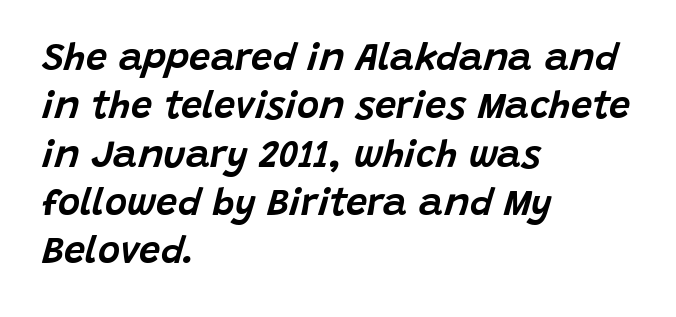
{"italic": "yes", "lean": "right", "slant_degrees": 15, "width": "normal", "stroke_contrast": "low", "x_height": "large", "monospaced": "no", "underline": "no", "align": "left", "line_spacing": "normal", "line_spacing_ratio": 1.27, "letter_spacing": "normal", "letter_spacing_em": 0.0, "glyph_px": 38}
